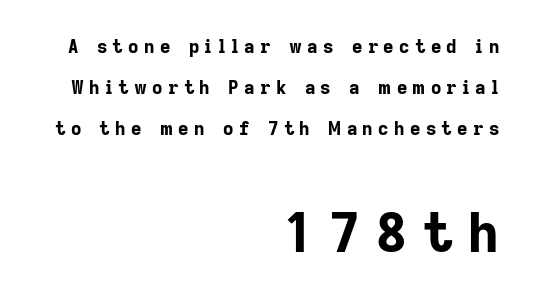
The composition opens small and finishes big. Think of a printed novel: that variable character pitch is what you see here. The font is running at its bold setting. Grotesque or geometric, the face here clearly has no serifs. Bare-footed words on every line.
